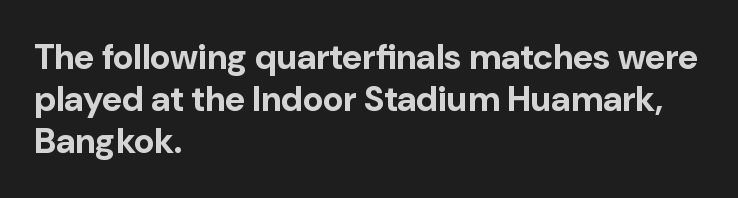
The image shows 35 px bold sans-serif type, upright; set left-aligned, line spacing 1.2x, normal letter spacing, not underlined; low stroke contrast and a medium x-height.
